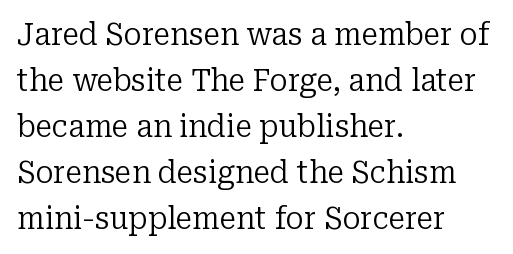
The lines in this sample share a left origin and differ only in where they stop. The rendering uses natural spacing where letterforms have individual widths. Compared with typical paragraphs, the rows here are spaced about the same. Posture: straight, roman, zero tilt. You could call the tracking neutral — neither tight nor loose. Old-style or modern, the face here clearly has serifs.
